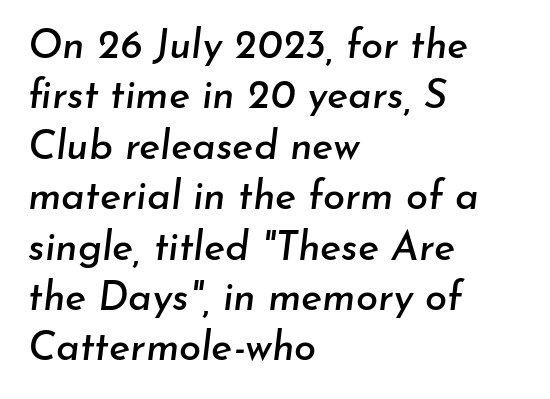
Q: Is the text italic (slanted)? A: Yes, it leans right by about 7 degrees.
Q: Is the text underlined? A: No.
Q: How is the paragraph aligned? A: Left-aligned.
Q: Is the spacing between letters normal or unusually wide? A: Normal.
Q: Is the spacing between lines tight, normal or loose? A: Normal.
Q: Width (condensed, normal, or wide)? A: Normal.
Q: Stroke contrast? A: Low.
Q: x-height? A: Small.
Q: Monospaced? A: No.
